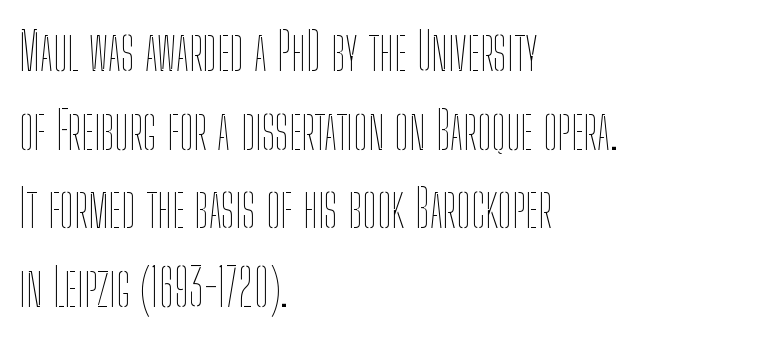
No extra ink here — the face is not bold. The passage shown is typed in a proportional face where columns would drift. Notice how descenders clear the ascenders below comfortably — that's standard leading. Students, note that the glyphs here touch the page at normal intervals. Horizontally, the lines are justified to the leading edge only.
